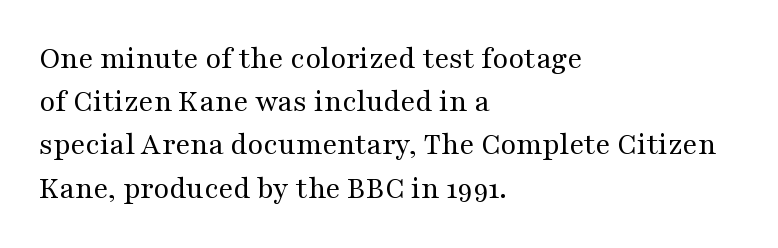
The image shows 32 px regular-weight, wide serif type, upright; set left-aligned, normal line spacing (1.35x), normal letter spacing, not underlined; medium stroke contrast and a medium x-height.
